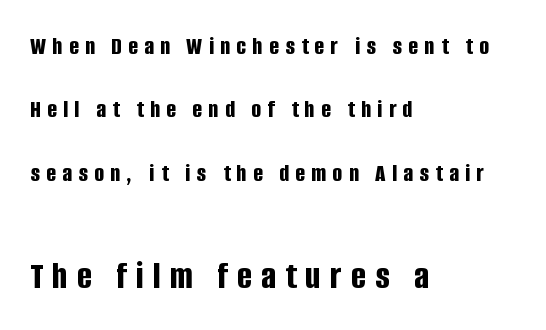
The image shows 39 px bold, condensed sans-serif type, upright; set left-aligned, loose line spacing (2.44x), unusually wide letter spacing (+0.24 em), not underlined; the second (bottom) block is 1.5x larger; low stroke contrast and a large x-height.
